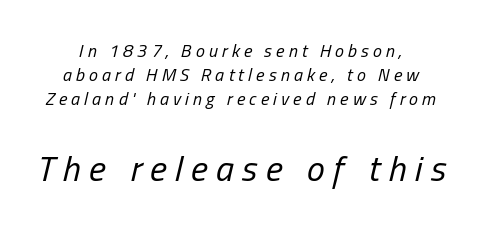
The image shows 36 px regular-weight, condensed type, italic (leaning right); set normal line spacing (1.34x), unusually wide letter spacing (+0.23 em), not underlined; the second (bottom) block is 2.0x larger; low stroke contrast and a medium x-height.
